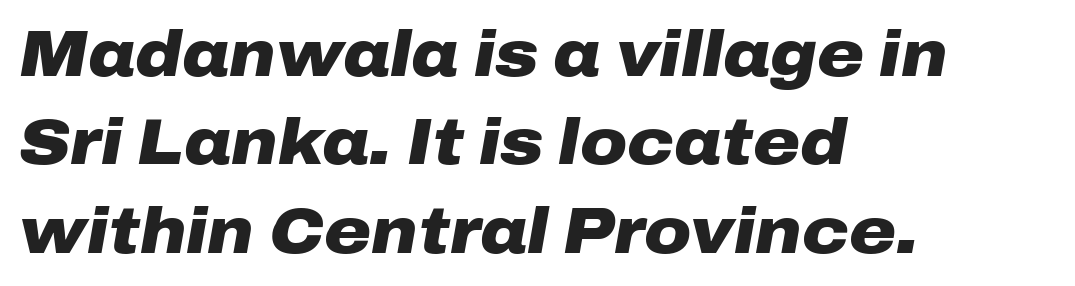
Here the designer chose a conventional face with non-uniform glyph widths. Horizontally, the lines are justified to the leading edge only. Honestly, there is no underline to notice here at all. The specimen reads as italic at a glance. Evenly set lines give the paragraph a standard silhouette.
